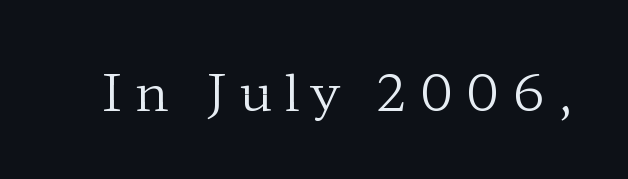
Q: Is the text bold? A: No.
Q: Is the text italic (slanted)? A: No, it is upright.
Q: Is the typeface a serif or a sans-serif typeface? A: Serif.
Q: Is the text underlined? A: No.
Q: Is the spacing between letters normal or unusually wide? A: Unusually wide.
Q: Width (condensed, normal, or wide)? A: Wide.
Q: Stroke contrast? A: Low.
Q: x-height? A: Medium.
Q: Monospaced? A: No.
